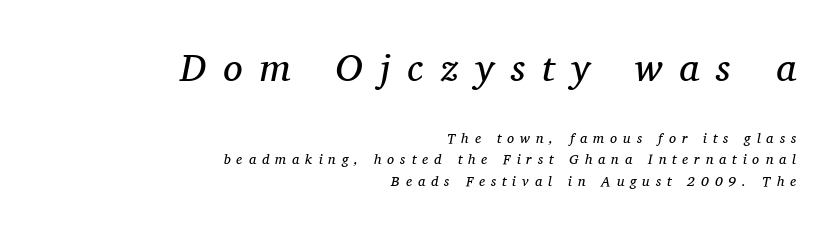
Q: Is the text bold? A: No.
Q: Is the text italic (slanted)? A: Yes, it leans right by about 11 degrees.
Q: Is the typeface a serif or a sans-serif typeface? A: Serif.
Q: Is the text underlined? A: No.
Q: How is the paragraph aligned? A: Right-aligned.
Q: Is the spacing between letters normal or unusually wide? A: Unusually wide.
Q: Is the spacing between lines tight, normal or loose? A: Normal.
Q: Which block of text is set in a larger size, the first (top) or the second (bottom)? A: The first (top) one.
Q: Width (condensed, normal, or wide)? A: Normal.
Q: Stroke contrast? A: Medium.
Q: x-height? A: Medium.
Q: Monospaced? A: No.
